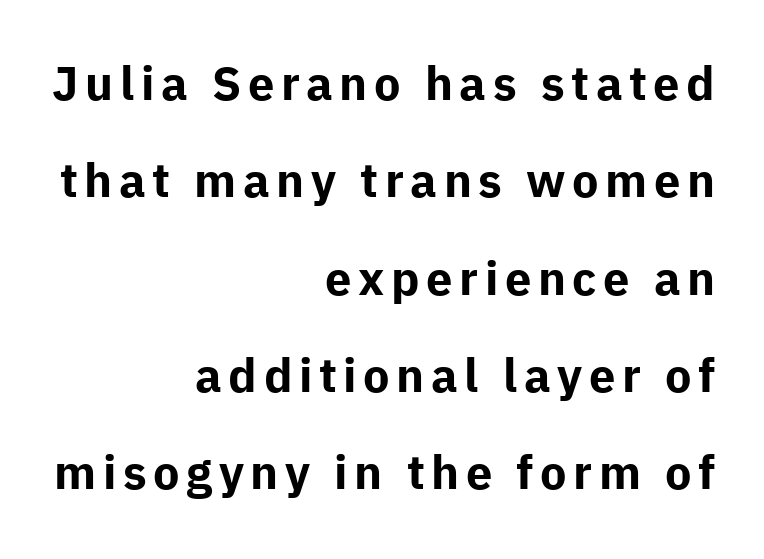
The image shows 47 px bold sans-serif type, upright; set right-aligned, loose line spacing (2.07x), not underlined; low stroke contrast and a medium x-height.
